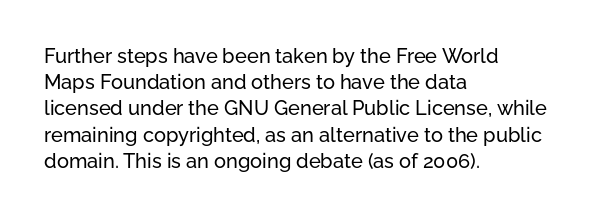
{"italic": "no", "underline": "no", "align": "left", "line_spacing": "normal", "line_spacing_ratio": 1.31, "letter_spacing": "normal", "letter_spacing_em": 0.0, "glyph_px": 20}
